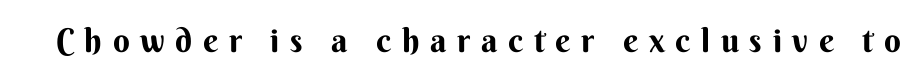
The image shows 33 px bold sans-serif type, upright; set unusually wide letter spacing (+0.32 em), not underlined; medium stroke contrast and a small x-height.
